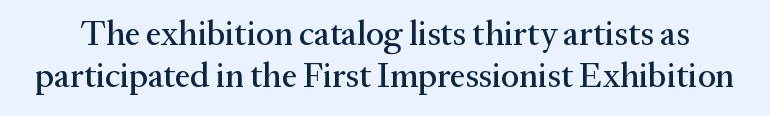
{"serif": "yes", "italic": "no", "width": "normal", "stroke_contrast": "medium", "x_height": "medium", "monospaced": "no", "underline": "no", "line_spacing": "normal", "line_spacing_ratio": 1.25, "letter_spacing": "normal", "letter_spacing_em": 0.0, "glyph_px": 34}
